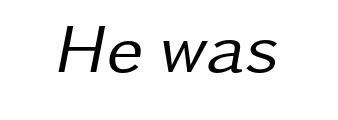
Q: Is the text bold? A: No.
Q: Is the text italic (slanted)? A: Yes, it leans right by about 11 degrees.
Q: Is the text underlined? A: No.
Q: Is the spacing between letters normal or unusually wide? A: Normal.
Q: Width (condensed, normal, or wide)? A: Normal.
Q: Stroke contrast? A: Low.
Q: x-height? A: Medium.
Q: Monospaced? A: No.
